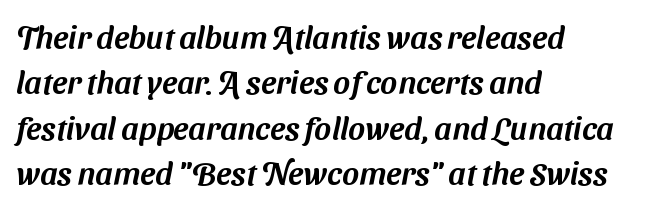
{"serif": "no", "width": "normal", "stroke_contrast": "medium", "x_height": "medium", "monospaced": "no", "underline": "no", "align": "left", "line_spacing": "normal", "line_spacing_ratio": 1.42, "letter_spacing": "normal", "letter_spacing_em": 0.0, "glyph_px": 32}
